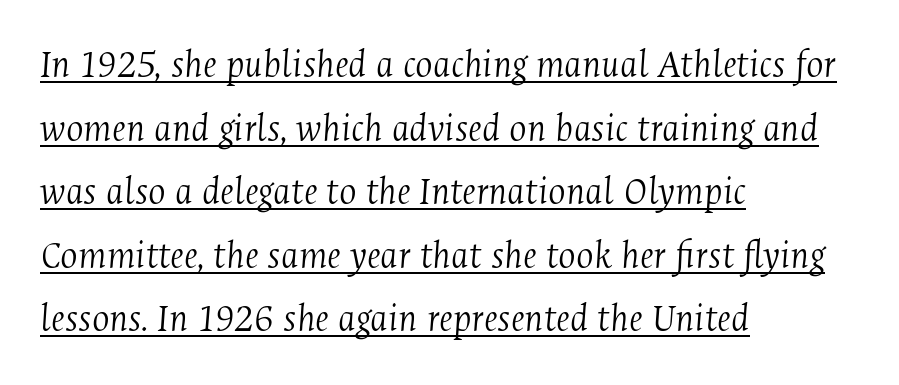
Q: Is the text bold? A: No.
Q: Is the text italic (slanted)? A: Yes, it leans right by about 4 degrees.
Q: Is the typeface a serif or a sans-serif typeface? A: Serif.
Q: Is the text underlined? A: Yes.
Q: How is the paragraph aligned? A: Left-aligned.
Q: Is the spacing between letters normal or unusually wide? A: Normal.
Q: Is the spacing between lines tight, normal or loose? A: Normal.
Q: Width (condensed, normal, or wide)? A: Condensed.
Q: Stroke contrast? A: Medium.
Q: x-height? A: Medium.
Q: Monospaced? A: No.
